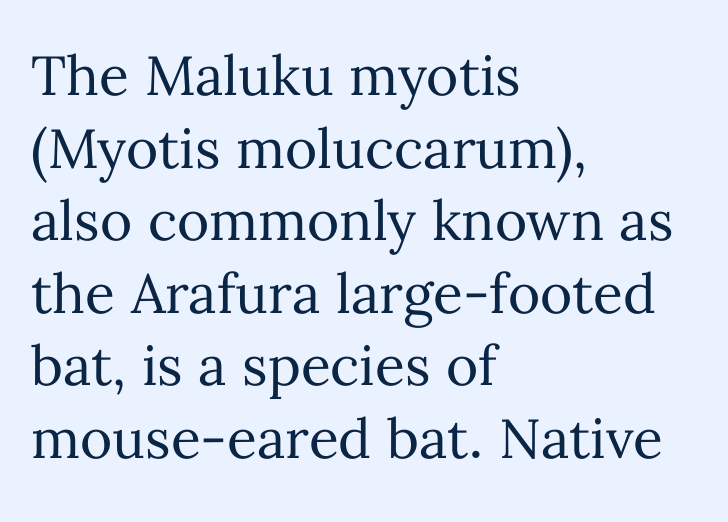
These lines are rendered in a variable-pitch font. Underline: absent. A typesetter would call this leading conventional body-copy spacing. The lettering holds an erect, upright posture throughout. Heft: none added — not bold.
